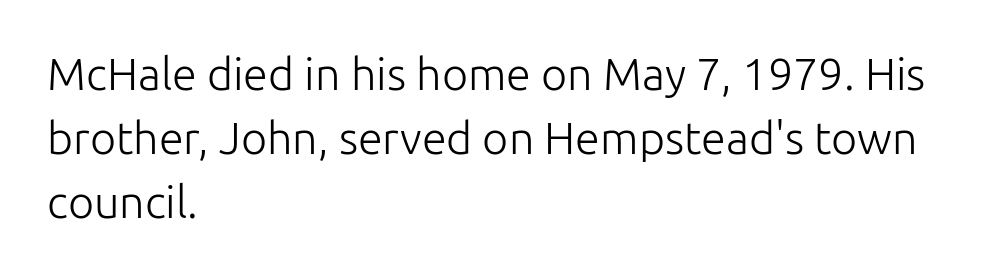
Nope, not italic — everything's standing straight. The designer left line spacing at the default. Glance below the letters and you will spot only blank space. Does extra space separate the letters? No, they use regular spacing.
